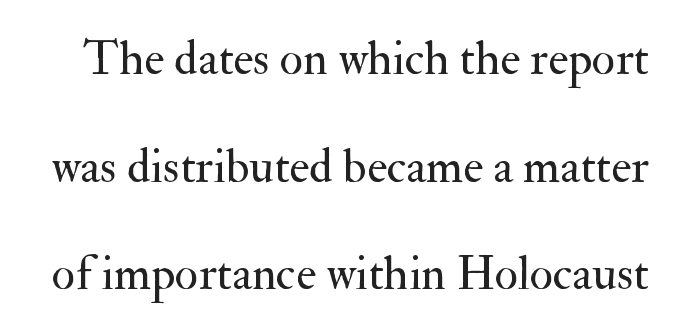
{"serif": "yes", "italic": "no", "bold": "no", "weight": "regular", "width": "normal", "stroke_contrast": "medium", "x_height": "small", "monospaced": "no", "underline": "no", "line_spacing": "loose", "line_spacing_ratio": 2.24, "letter_spacing": "normal", "letter_spacing_em": 0.0, "glyph_px": 48}
